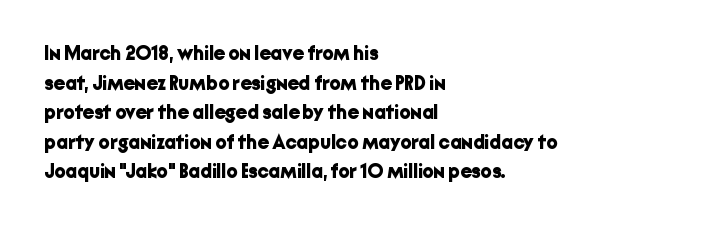
{"italic": "no", "bold": "yes", "underline": "no", "align": "left", "line_spacing": "normal", "line_spacing_ratio": 1.48, "letter_spacing": "normal", "letter_spacing_em": 0.0, "glyph_px": 20}
